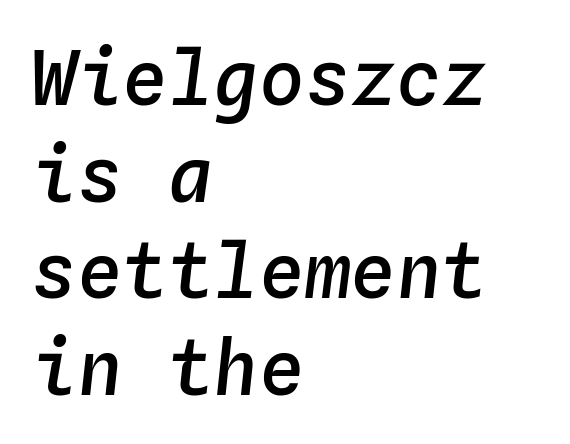
Look at the tracking — it's just the regular setting, nothing added. The whole block is typeset with a tilt. Left-aligned paragraph, ragged on the right. Do the characters align in a grid? Yes, the font is monospaced. The rendering uses a semibold face; strokes are thickened but not to full bold. A clean baseline with only descenders dipping below it.
